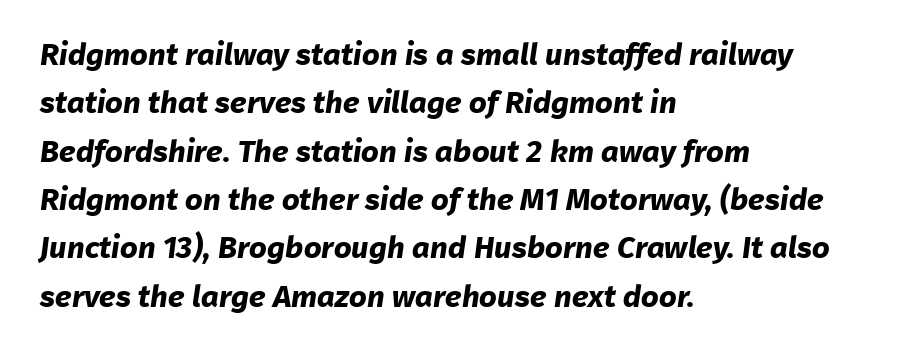
The image shows 31 px bold sans-serif type; set left-aligned, normal line spacing (1.56x), normal letter spacing, not underlined; low stroke contrast and a medium x-height.
